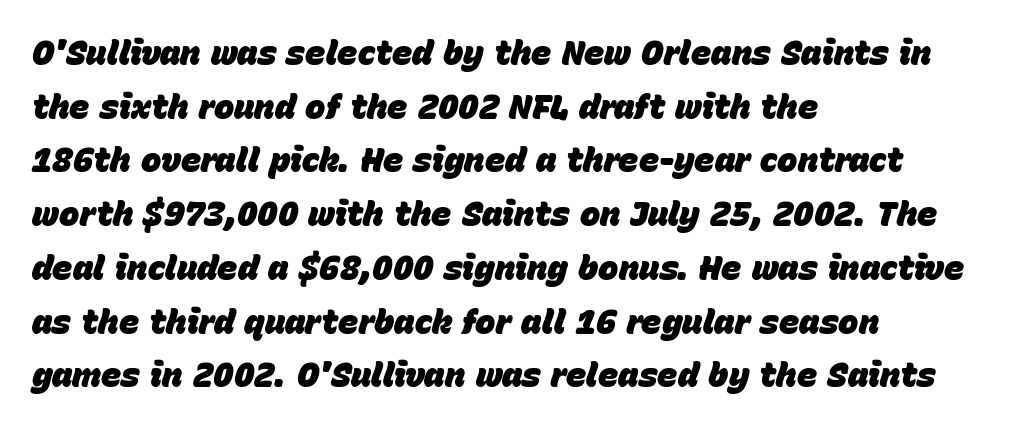
This is oblique type, the kind used for emphasis or titles. Vertically, the passage feels balanced, rows spaced as you'd expect. Strong, thick strokes mark this as bold type. Observe the ordinary spacing: letters are neighbours, not strangers. Horizontal alignment here is leftward, the default for most running prose.
